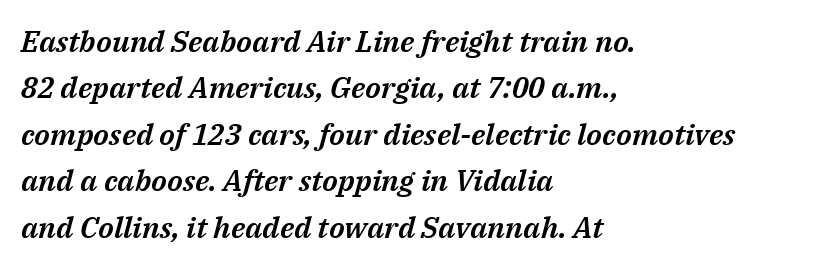
Descenders are the only things crossing below the line. You can tell it's italic because the verticals aren't actually vertical. Varying glyph widths throughout — classic text-font behaviour. Leading matches the norm, producing a regular column. Letter spacing: default.
